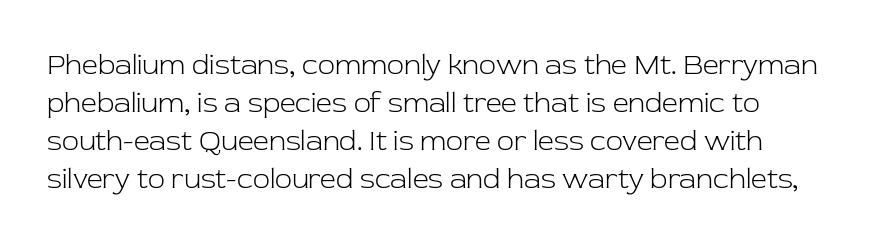
{"serif": "yes", "italic": "no", "bold": "no", "weight": "light", "width": "normal", "stroke_contrast": "low", "x_height": "medium", "monospaced": "no", "underline": "no", "align": "left", "line_spacing": "normal", "line_spacing_ratio": 1.36, "letter_spacing": "normal", "letter_spacing_em": 0.0, "glyph_px": 28}
